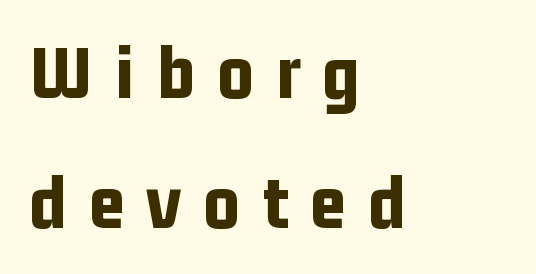
Look at the tracking — it's clearly loosened, letters drifting apart. Which margin do the lines hug? The left one — the right edge is uneven. Check where the strokes stop: nothing finishes them off — pure sans. Normally led — the rows are evenly, conventionally spaced. Only glyphs here, with clear space below each row. Summary of weight: heavy, a full bold.
